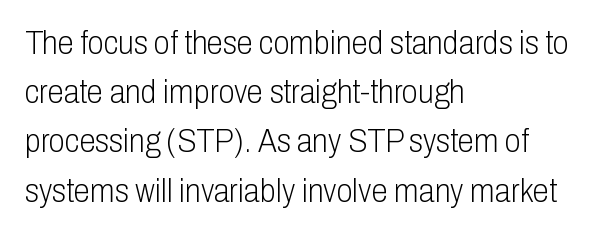
{"serif": "no", "italic": "no", "bold": "no", "weight": "light", "width": "condensed", "stroke_contrast": "low", "x_height": "medium", "monospaced": "no", "underline": "no", "align": "left", "line_spacing": "normal", "line_spacing_ratio": 1.49, "letter_spacing": "normal", "letter_spacing_em": 0.0, "glyph_px": 33}
